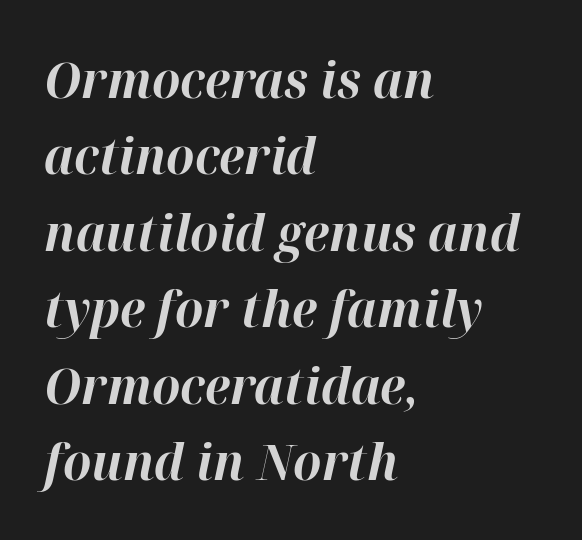
{"italic": "yes", "lean": "right", "slant_degrees": 12, "bold": "yes", "weight": "bold", "width": "normal", "stroke_contrast": "high", "x_height": "medium", "monospaced": "no", "underline": "no", "align": "left", "line_spacing": "normal", "line_spacing_ratio": 1.53, "letter_spacing": "normal", "letter_spacing_em": 0.0, "glyph_px": 50}
